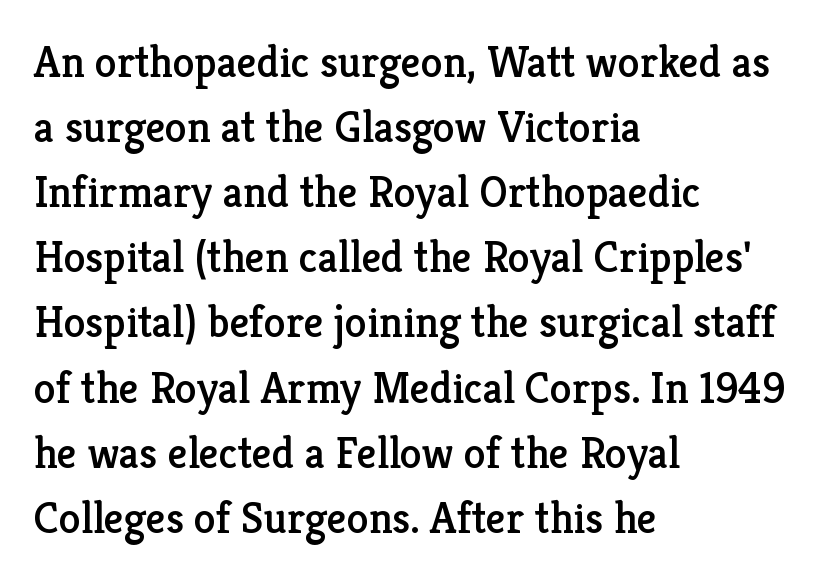
Q: Is the text italic (slanted)? A: No, it is upright.
Q: Is the typeface a serif or a sans-serif typeface? A: Serif.
Q: Is the text underlined? A: No.
Q: How is the paragraph aligned? A: Left-aligned.
Q: Is the spacing between letters normal or unusually wide? A: Normal.
Q: Is the spacing between lines tight, normal or loose? A: Normal.
Q: Width (condensed, normal, or wide)? A: Normal.
Q: Stroke contrast? A: Low.
Q: x-height? A: Medium.
Q: Monospaced? A: No.
